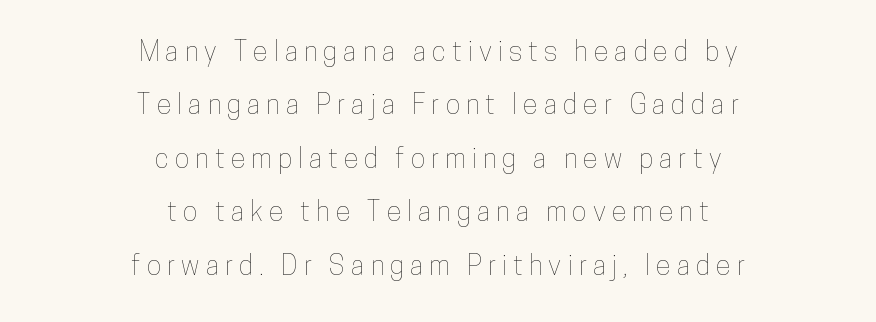
The image shows 27 px text type, upright; set centered, loose line spacing (1.98x), unusually wide letter spacing (+0.23 em), not underlined.
